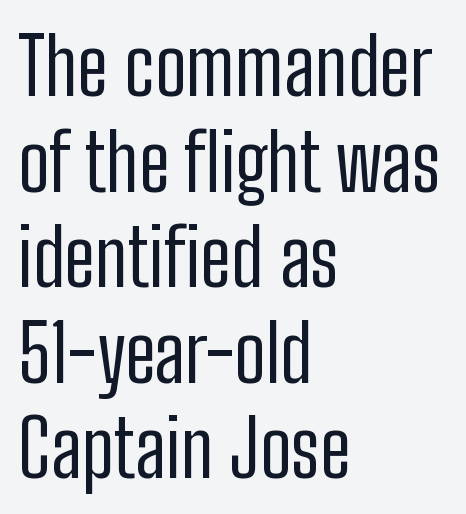
Caption: face not bold, strokes unweighted. Typeset ragged right — the left edge is the straight one. Default kerning and tracking; the words read as compact shapes. Letterform terminals end flat and unadorned throughout the passage. The letters stand straight up with perfectly vertical stems. Lines of text with bare space underneath.
